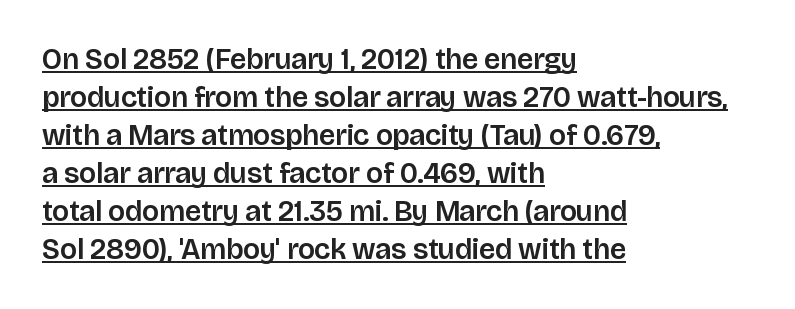
Q: Is the text italic (slanted)? A: No, it is upright.
Q: Is the typeface a serif or a sans-serif typeface? A: Sans-serif.
Q: Is the text underlined? A: Yes.
Q: How is the paragraph aligned? A: Left-aligned.
Q: Is the spacing between letters normal or unusually wide? A: Normal.
Q: Is the spacing between lines tight, normal or loose? A: Normal.
Q: Width (condensed, normal, or wide)? A: Normal.
Q: Stroke contrast? A: Low.
Q: x-height? A: Large.
Q: Monospaced? A: No.
